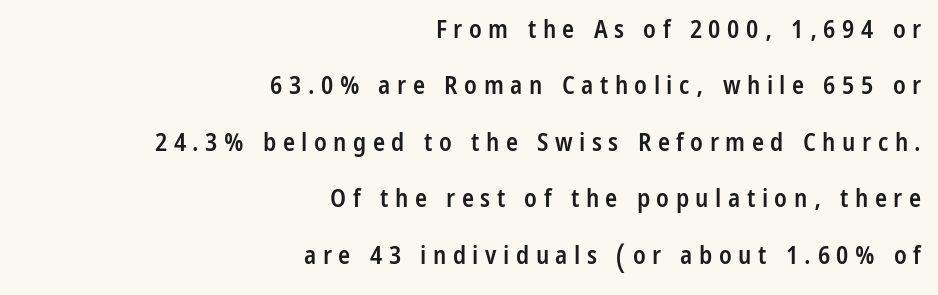
Q: Is the text bold? A: Semi-bold.
Q: Is the text italic (slanted)? A: No, it is upright.
Q: Is the text underlined? A: No.
Q: How is the paragraph aligned? A: Right-aligned.
Q: Is the spacing between letters normal or unusually wide? A: Unusually wide.
Q: Is the spacing between lines tight, normal or loose? A: Loose.
